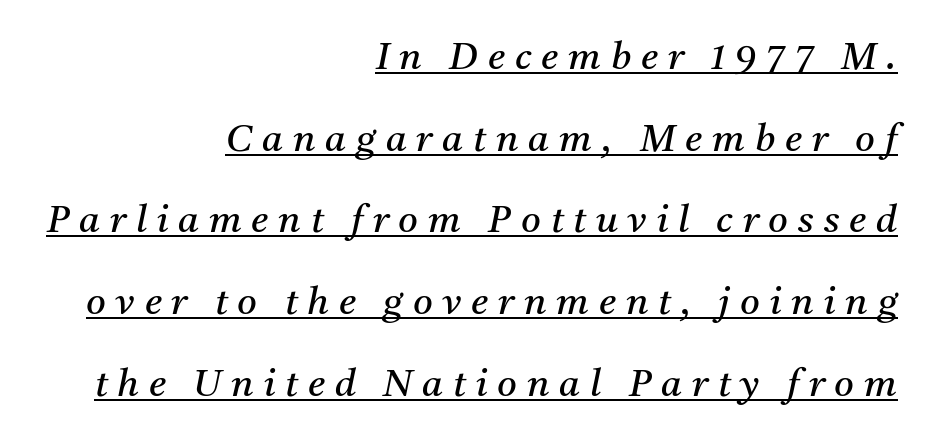
This sample has the flowing, uneven cadence of proportional lettering. Somebody hit Ctrl+U on this one — the words are underlined. These lines stack with their right ends in a neat column. The tracking reads as deliberately expanded to a designer's eye.
